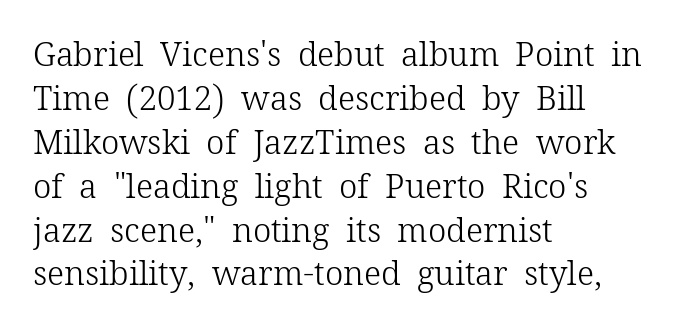
Inter-character spacing is left at the font's built-in metrics. Characters remain perfectly vertical along every line. Visually the block forms a straight wall on the left and a jagged coastline on the right. Bare-footed words on every line.
